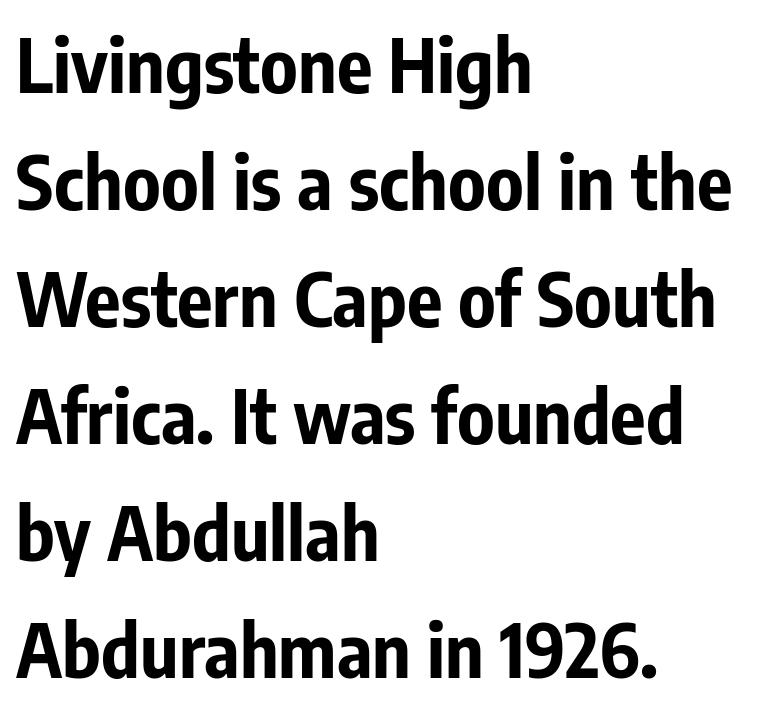
Letters rest on an invisible, unmarked baseline. Note the varied advance widths — an 'i' is clearly narrower than an 'm'. The ragged edge is on the right, which tells us the setting is flush left. How heavy is the stroke? Heavy — this is a bold. The glyphs in this specimen are sans serif.
